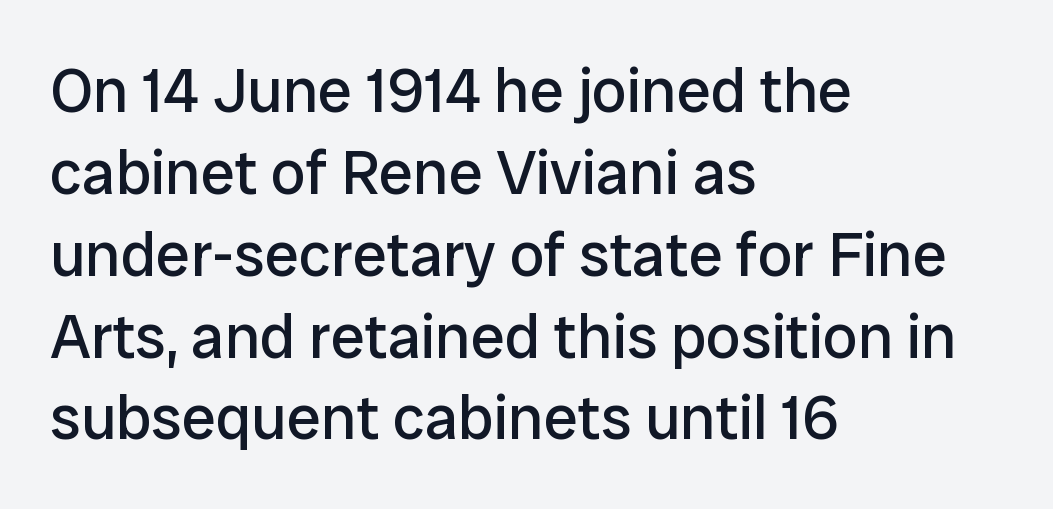
The image shows 62 px regular-weight sans-serif type, upright; set left-aligned, normal line spacing (1.32x), normal letter spacing, not underlined; low stroke contrast and a medium x-height.
